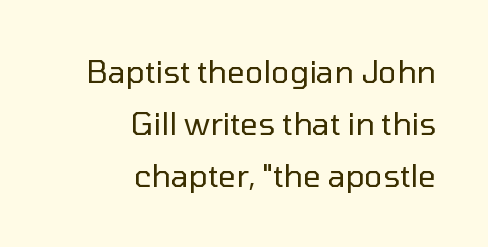
{"serif": "no", "italic": "no", "bold": "no", "weight": "regular", "width": "normal", "stroke_contrast": "low", "x_height": "medium", "monospaced": "no", "underline": "no", "align": "right", "line_spacing": "normal", "line_spacing_ratio": 1.68, "letter_spacing": "normal", "letter_spacing_em": 0.0, "glyph_px": 31}
